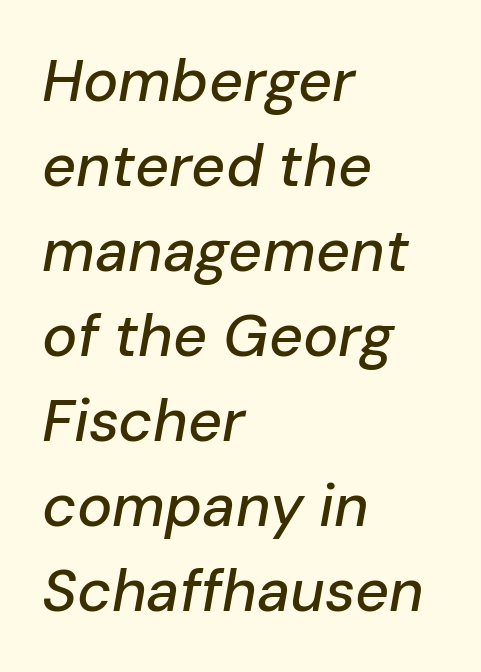
Q: Is the text italic (slanted)? A: Yes, it leans right by about 10 degrees.
Q: Is the text underlined? A: No.
Q: How is the paragraph aligned? A: Left-aligned.
Q: Is the spacing between letters normal or unusually wide? A: Normal.
Q: Is the spacing between lines tight, normal or loose? A: Normal.
Q: Width (condensed, normal, or wide)? A: Normal.
Q: Stroke contrast? A: Low.
Q: x-height? A: Medium.
Q: Monospaced? A: No.
